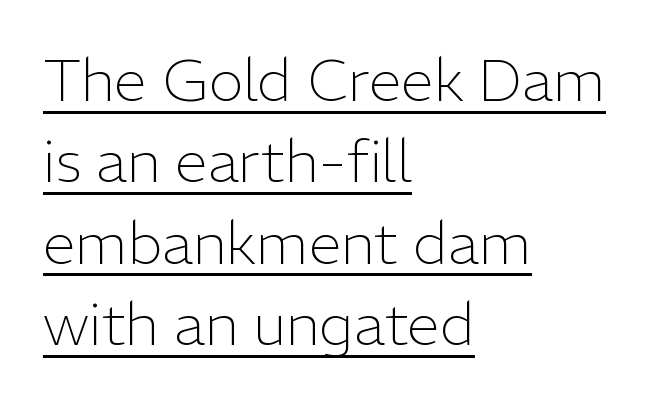
{"serif": "no", "italic": "no", "bold": "no", "weight": "light", "width": "normal", "stroke_contrast": "low", "x_height": "medium", "monospaced": "no", "underline": "yes", "align": "left", "line_spacing": "normal", "line_spacing_ratio": 1.38, "letter_spacing": "normal", "letter_spacing_em": 0.0, "glyph_px": 59}
